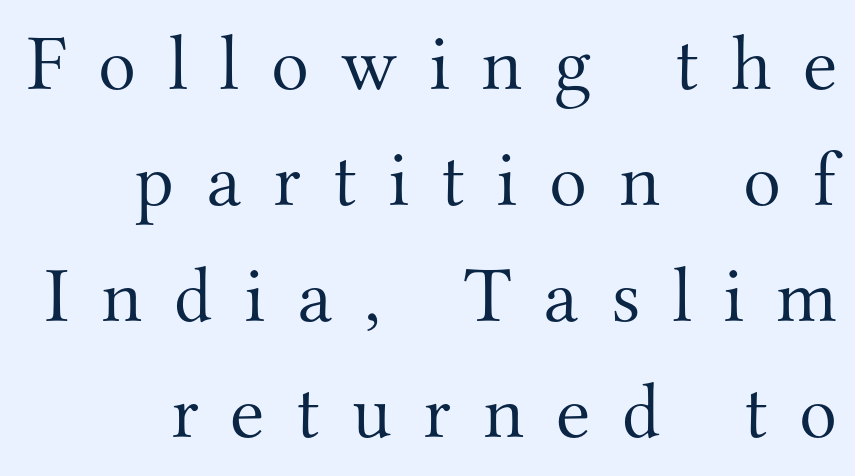
{"serif": "yes", "italic": "no", "bold": "no", "weight": "light", "width": "normal", "stroke_contrast": "medium", "x_height": "small", "monospaced": "no", "underline": "no", "line_spacing": "normal", "line_spacing_ratio": 1.47, "letter_spacing": "wide", "letter_spacing_em": 0.4, "glyph_px": 79}
